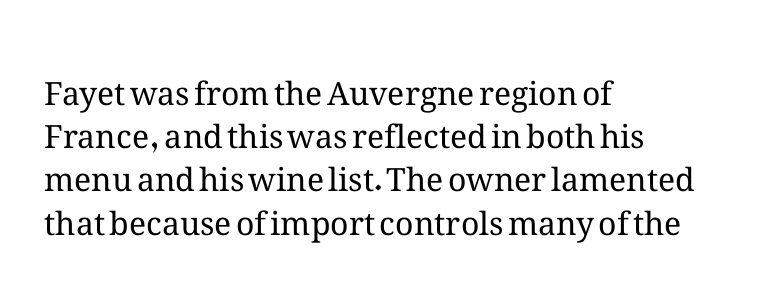
Q: Is the text bold? A: No.
Q: Is the text italic (slanted)? A: No, it is upright.
Q: Is the text underlined? A: No.
Q: How is the paragraph aligned? A: Left-aligned.
Q: Is the spacing between letters normal or unusually wide? A: Normal.
Q: Is the spacing between lines tight, normal or loose? A: Normal.
Q: Width (condensed, normal, or wide)? A: Normal.
Q: Stroke contrast? A: Medium.
Q: x-height? A: Medium.
Q: Monospaced? A: No.
